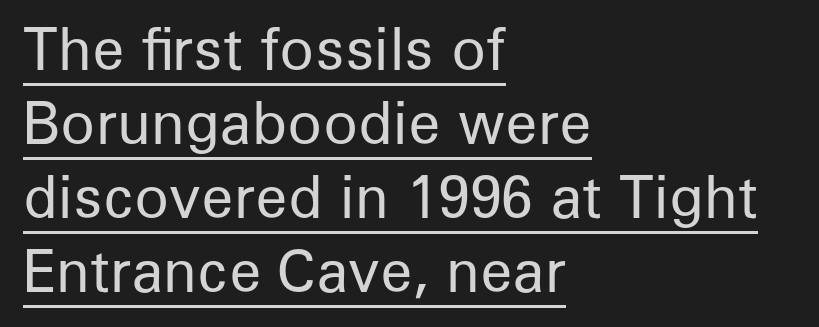
{"serif": "no", "italic": "no", "bold": "no", "weight": "regular", "width": "normal", "stroke_contrast": "low", "x_height": "medium", "monospaced": "no", "underline": "yes", "align": "left", "line_spacing": "normal", "line_spacing_ratio": 1.3, "letter_spacing": "normal", "letter_spacing_em": 0.0, "glyph_px": 57}
